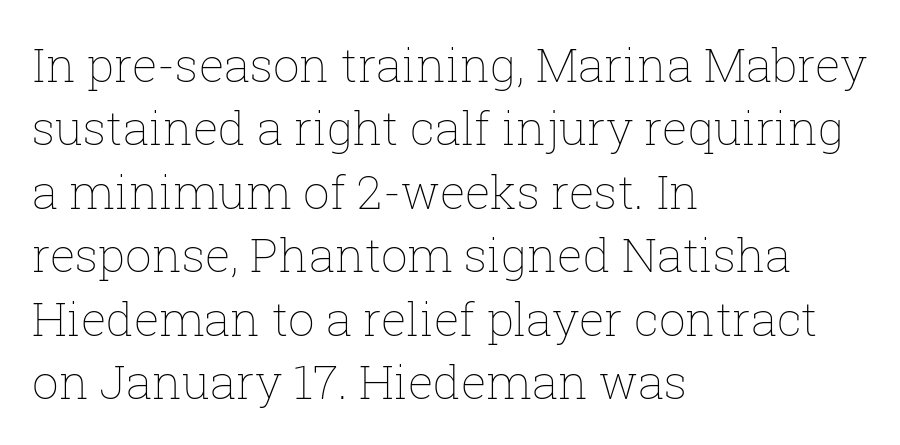
Q: Is the text bold? A: No.
Q: Is the text italic (slanted)? A: No, it is upright.
Q: Is the text underlined? A: No.
Q: How is the paragraph aligned? A: Left-aligned.
Q: Is the spacing between letters normal or unusually wide? A: Normal.
Q: Is the spacing between lines tight, normal or loose? A: Normal.
Q: Width (condensed, normal, or wide)? A: Normal.
Q: Stroke contrast? A: Low.
Q: x-height? A: Medium.
Q: Monospaced? A: No.
